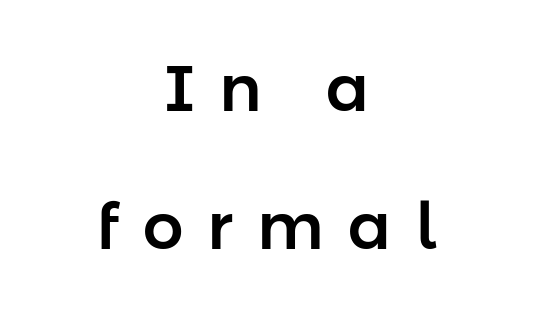
Character widths vary here, with narrow letters taking less room than wide ones. The zone under the glyphs is completely vacant. How would I describe the line gaps? Wide and relaxed. Italic: no, the glyphs are upright roman.
